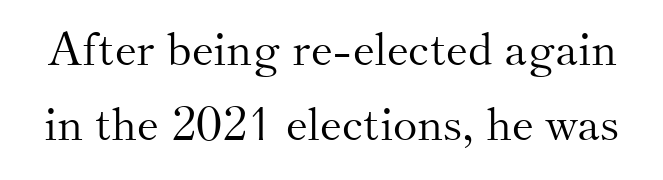
{"serif": "yes", "italic": "no", "bold": "no", "weight": "light", "width": "normal", "stroke_contrast": "medium", "x_height": "small", "monospaced": "no", "underline": "no", "line_spacing": "normal", "line_spacing_ratio": 1.62, "letter_spacing": "normal", "letter_spacing_em": 0.0, "glyph_px": 46}
